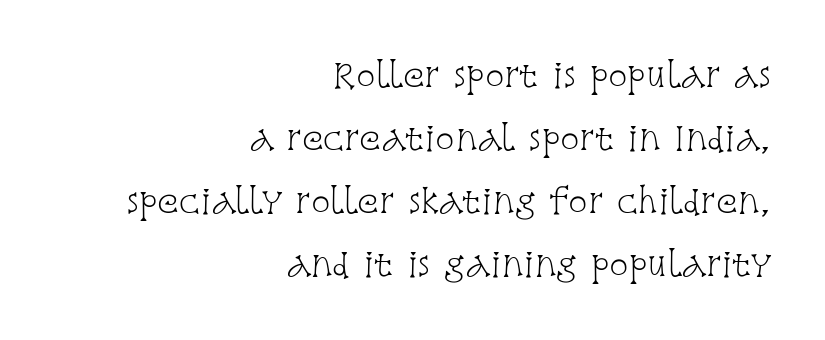
Q: Is the text bold? A: No.
Q: Is the text italic (slanted)? A: No, it is upright.
Q: Is the typeface a serif or a sans-serif typeface? A: Serif.
Q: Is the text underlined? A: No.
Q: How is the paragraph aligned? A: Right-aligned.
Q: Is the spacing between letters normal or unusually wide? A: Normal.
Q: Is the spacing between lines tight, normal or loose? A: Loose.
Q: Width (condensed, normal, or wide)? A: Condensed.
Q: Stroke contrast? A: Low.
Q: x-height? A: Large.
Q: Monospaced? A: No.
